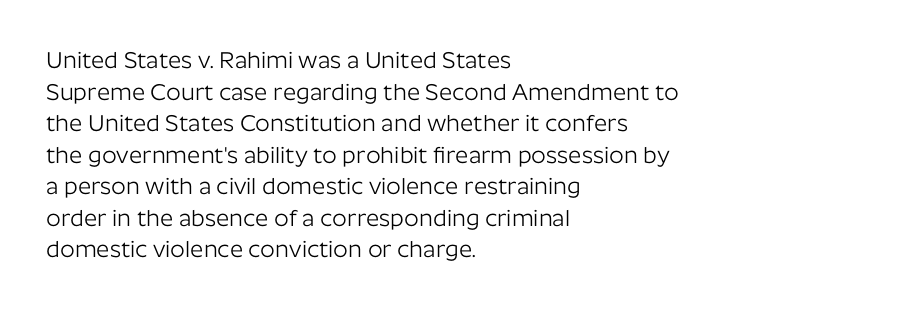
{"italic": "no", "bold": "no", "underline": "no", "align": "left", "line_spacing": "normal", "line_spacing_ratio": 1.37, "letter_spacing": "normal", "letter_spacing_em": 0.0, "glyph_px": 23}
